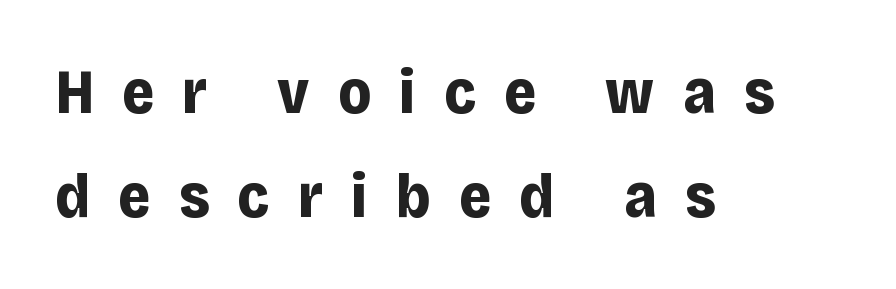
The image shows 62 px bold sans-serif type, upright; set left-aligned, normal line spacing (1.67x), unusually wide letter spacing (+0.46 em), not underlined; low stroke contrast and a large x-height.
